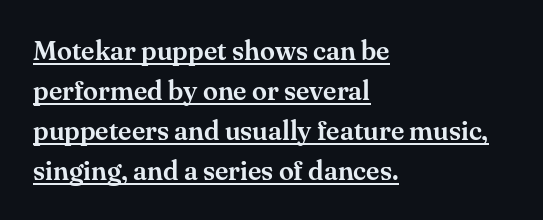
{"italic": "no", "underline": "yes", "align": "left", "line_spacing": "normal", "line_spacing_ratio": 1.48, "letter_spacing": "normal", "letter_spacing_em": 0.0, "glyph_px": 27}
